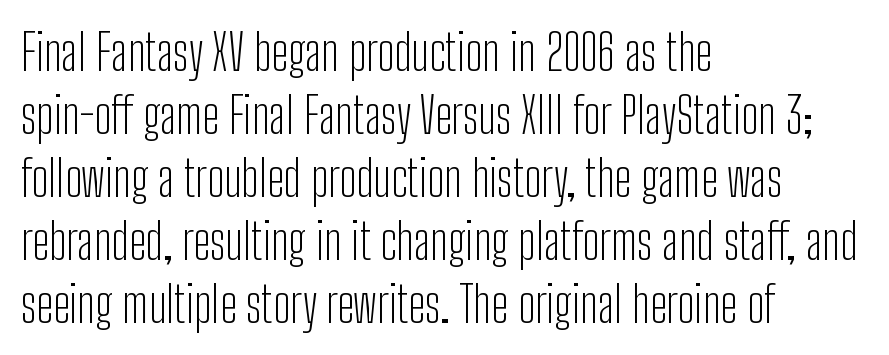
{"serif": "no", "italic": "no", "bold": "no", "weight": "light", "width": "condensed", "stroke_contrast": "low", "x_height": "medium", "monospaced": "no", "underline": "no", "align": "left", "line_spacing": "normal", "line_spacing_ratio": 1.26, "letter_spacing": "normal", "letter_spacing_em": 0.0, "glyph_px": 50}
